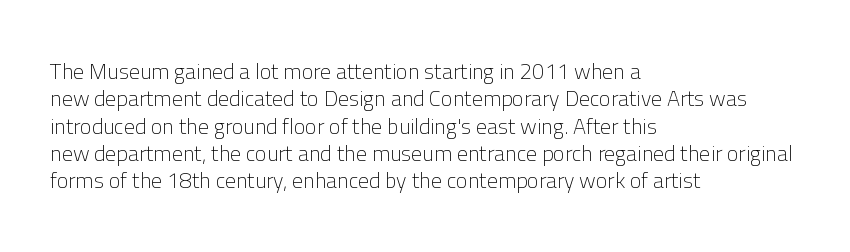
{"italic": "no", "bold": "no", "underline": "no", "align": "left", "line_spacing_ratio": 1.24, "letter_spacing": "normal", "letter_spacing_em": 0.0, "glyph_px": 22}
